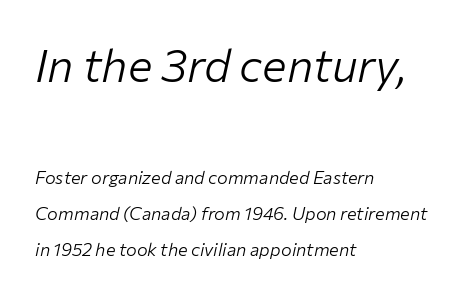
{"italic": "yes", "lean": "right", "slant_degrees": 12, "bold": "no", "weight": "light", "width": "normal", "stroke_contrast": "low", "x_height": "medium", "monospaced": "no", "underline": "no", "align": "left", "line_spacing": "loose", "line_spacing_ratio": 2.02, "letter_spacing": "normal", "letter_spacing_em": 0.0, "larger_block": "first", "size_ratio": 2.56, "glyph_px": 46}
